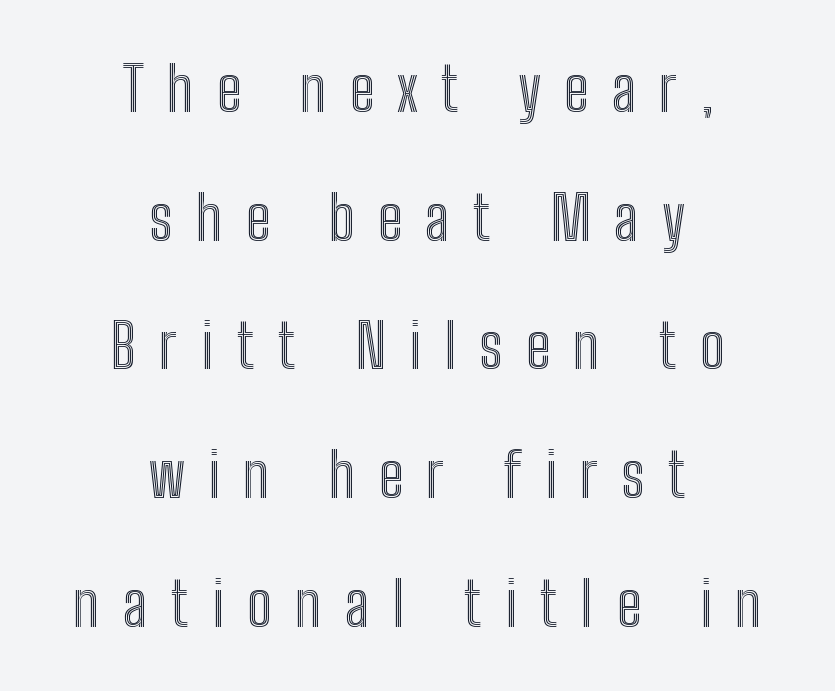
You could only call the tracking loose — the letters float apart. This sample trades compactness for vertical openness between lines. Upright lettering throughout. The text block is weighted toward neither margin, spreading evenly from the middle. The face used here is proportionally spaced, like ordinary book or web type. Nobody drew a line under any word here.
